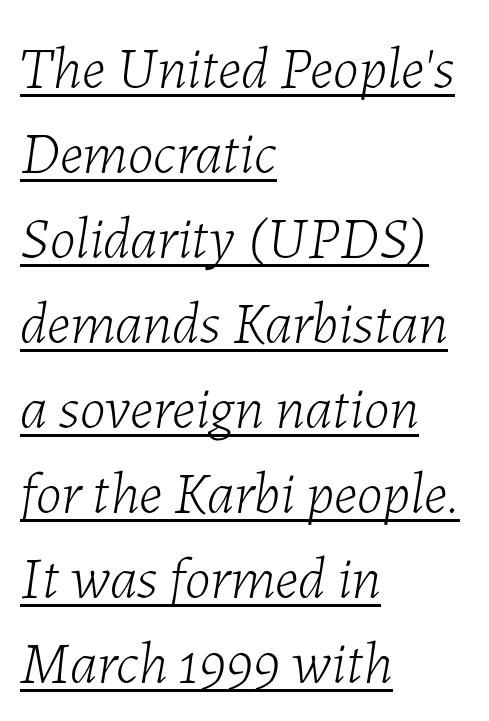
Q: Is the text bold? A: No.
Q: Is the text italic (slanted)? A: Yes, it leans right by about 7 degrees.
Q: Is the text underlined? A: Yes.
Q: How is the paragraph aligned? A: Left-aligned.
Q: Is the spacing between letters normal or unusually wide? A: Normal.
Q: Is the spacing between lines tight, normal or loose? A: Normal.
Q: Width (condensed, normal, or wide)? A: Normal.
Q: Stroke contrast? A: Low.
Q: x-height? A: Medium.
Q: Monospaced? A: No.
